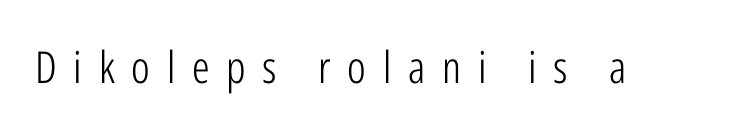
The image shows 44 px light, condensed sans-serif type, upright; set unusually wide letter spacing (+0.38 em), not underlined; low stroke contrast and a medium x-height.
